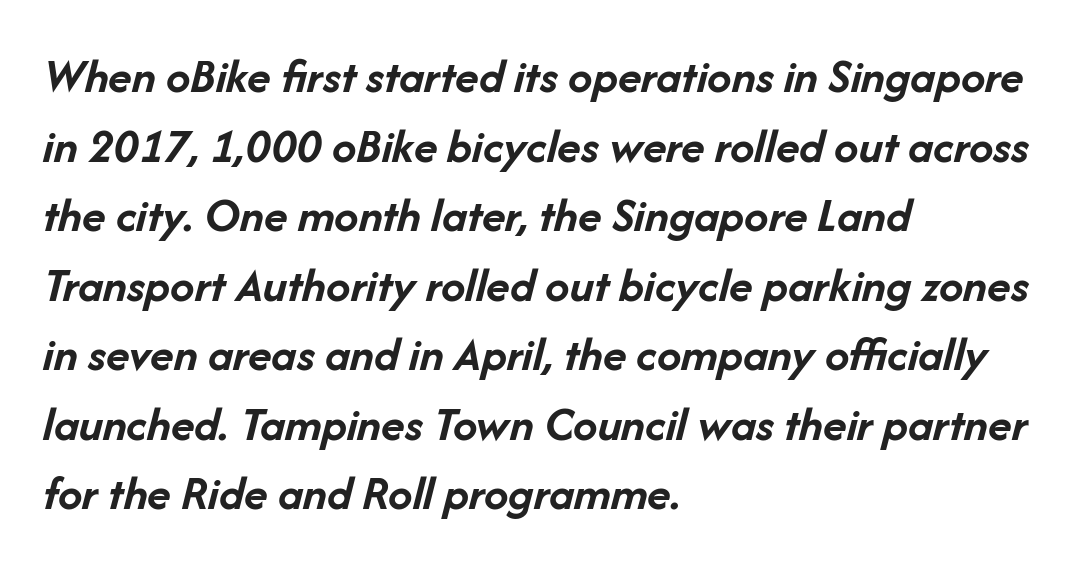
The image shows 49 px semibold type, italic (leaning right); set left-aligned, normal line spacing (1.42x), normal letter spacing, not underlined; low stroke contrast and a medium x-height.
